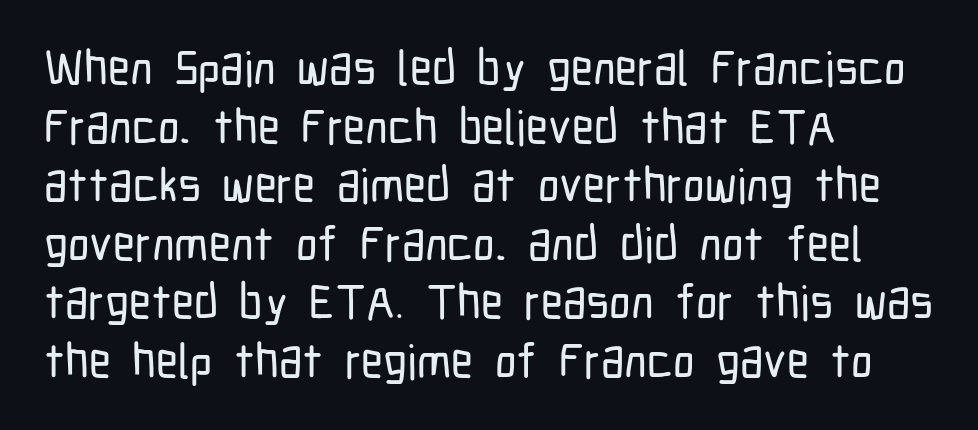
{"serif": "no", "italic": "no", "width": "condensed", "stroke_contrast": "low", "x_height": "medium", "monospaced": "no", "underline": "no", "align": "left", "line_spacing_ratio": 1.22, "letter_spacing": "normal", "letter_spacing_em": 0.0, "glyph_px": 48}
